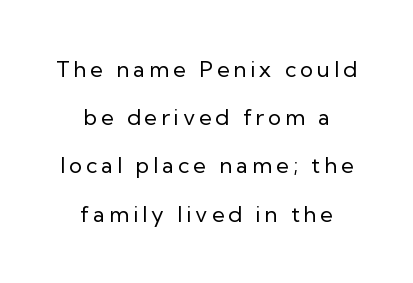
Q: Is the text bold? A: No.
Q: Is the text italic (slanted)? A: No, it is upright.
Q: Is the text underlined? A: No.
Q: How is the paragraph aligned? A: Centered.
Q: Is the spacing between lines tight, normal or loose? A: Loose.
